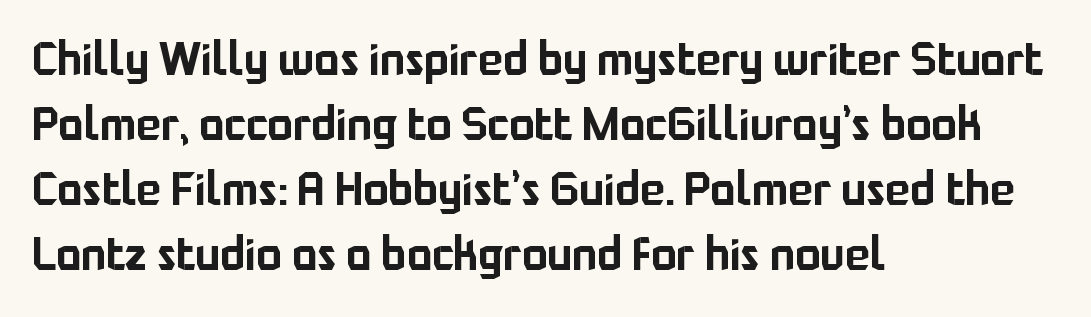
{"serif": "no", "italic": "no", "width": "normal", "stroke_contrast": "low", "x_height": "medium", "monospaced": "no", "underline": "no", "align": "left", "line_spacing": "normal", "line_spacing_ratio": 1.38, "letter_spacing": "normal", "letter_spacing_em": 0.0, "glyph_px": 47}
